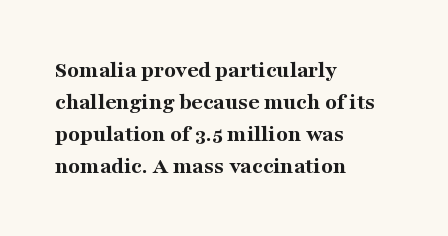
The image shows 24 px bold type, upright; set left-aligned, normal line spacing (1.33x), normal letter spacing, not underlined.
